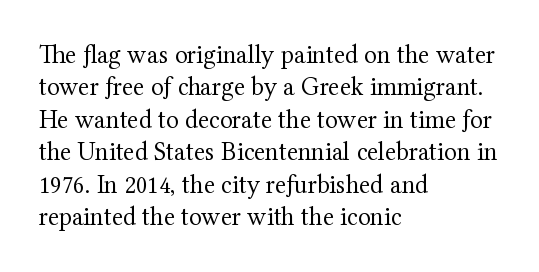
{"italic": "no", "bold": "no", "underline": "no", "align": "left", "line_spacing": "normal", "line_spacing_ratio": 1.25, "letter_spacing": "normal", "letter_spacing_em": 0.0, "glyph_px": 26}
